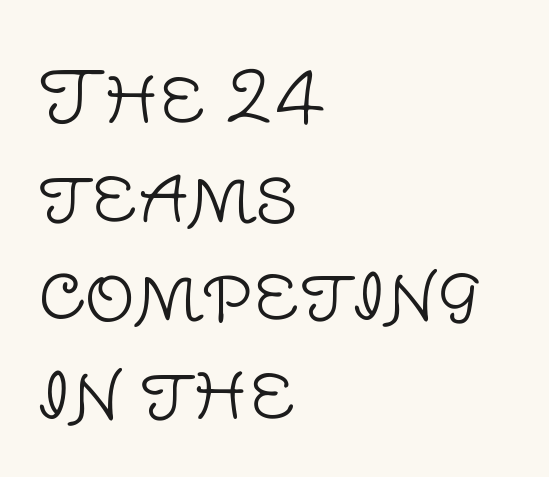
The image shows 71 px light sans-serif type; set left-aligned, normal line spacing (1.39x), normal letter spacing, not underlined; low stroke contrast and a large x-height.
